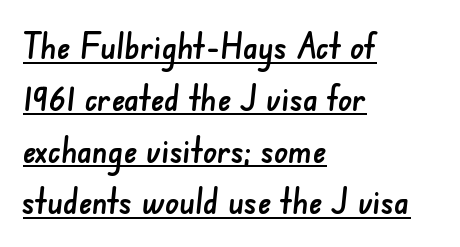
Q: Is the typeface a serif or a sans-serif typeface? A: Sans-serif.
Q: Is the text underlined? A: Yes.
Q: How is the paragraph aligned? A: Left-aligned.
Q: Is the spacing between letters normal or unusually wide? A: Normal.
Q: Is the spacing between lines tight, normal or loose? A: Normal.
Q: Width (condensed, normal, or wide)? A: Normal.
Q: Stroke contrast? A: Low.
Q: x-height? A: Small.
Q: Monospaced? A: No.
